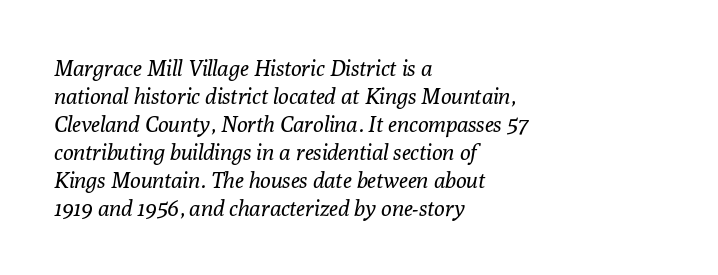
This rendering leaves character spacing at its baseline value. No chunkiness to these letters — they're not bold. The space between consecutive lines is moderate. An italicized treatment has been applied to the whole sample. Lines of text with bare space underneath.
